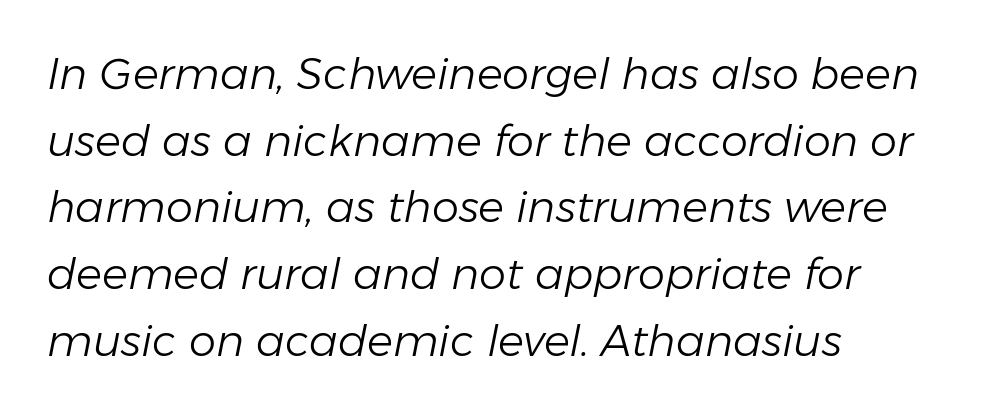
The image shows 43 px light type, italic (leaning right); set left-aligned, normal line spacing (1.55x), normal letter spacing, not underlined; low stroke contrast and a medium x-height.
